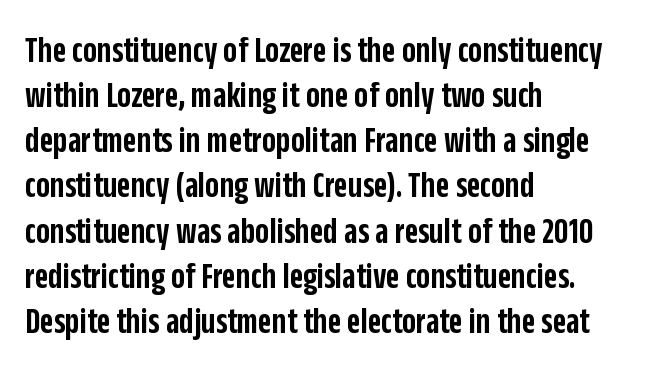
In terms of weight, the rendering is demibold, just under bold. Tall strokes in this sample are plumb rather than angled. The type is set solid horizontally, with unmodified tracking. The lines are quadded left. Unmarked baselines from the first word to the last. The letters carry no serifs — their stems end cleanly without finishing strokes.
